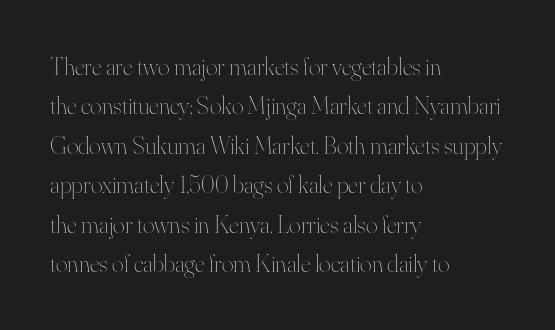
Q: Is the text bold? A: No.
Q: Is the text italic (slanted)? A: No, it is upright.
Q: Is the text underlined? A: No.
Q: How is the paragraph aligned? A: Left-aligned.
Q: Is the spacing between letters normal or unusually wide? A: Normal.
Q: Is the spacing between lines tight, normal or loose? A: Normal.
